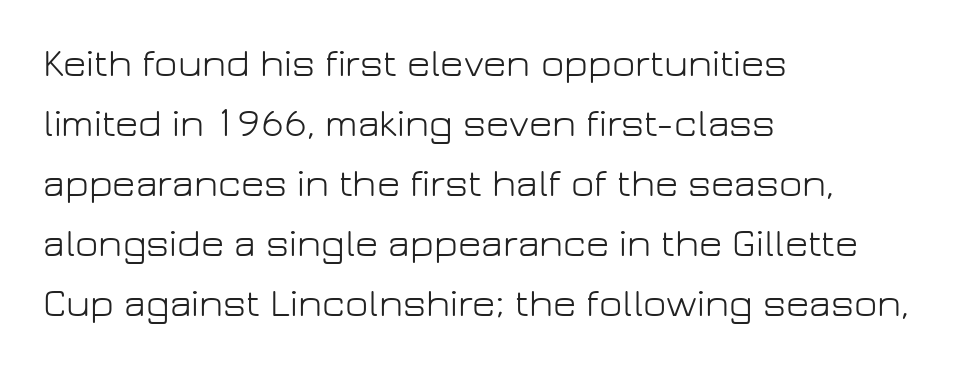
The image shows 40 px light sans-serif type, upright; set left-aligned, normal line spacing (1.5x), normal letter spacing, not underlined; low stroke contrast and a medium x-height.
